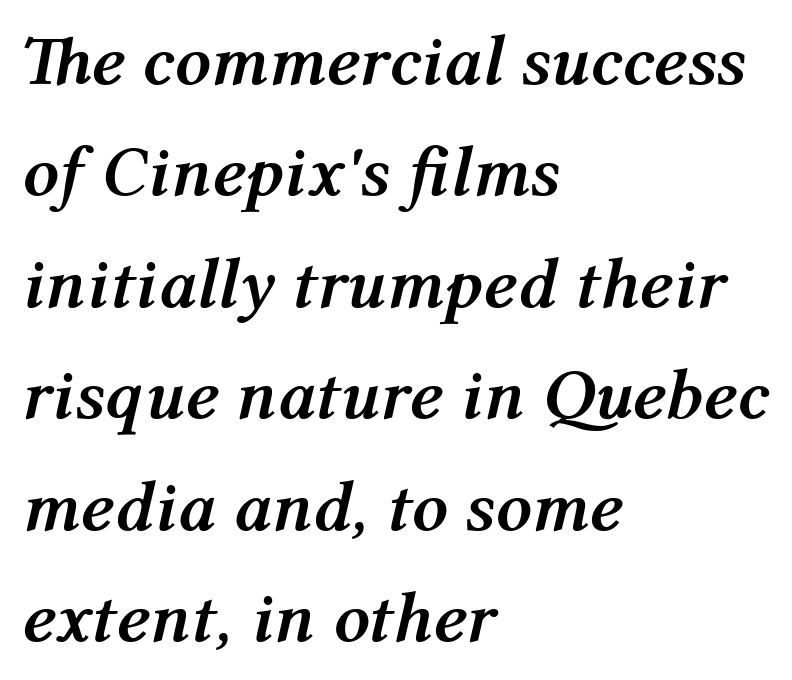
Q: Is the text bold? A: Yes.
Q: Is the text italic (slanted)? A: Yes, it leans right by about 12 degrees.
Q: Is the text underlined? A: No.
Q: How is the paragraph aligned? A: Left-aligned.
Q: Is the spacing between letters normal or unusually wide? A: Normal.
Q: Is the spacing between lines tight, normal or loose? A: Normal.
Q: Width (condensed, normal, or wide)? A: Normal.
Q: Stroke contrast? A: Medium.
Q: x-height? A: Medium.
Q: Monospaced? A: No.
